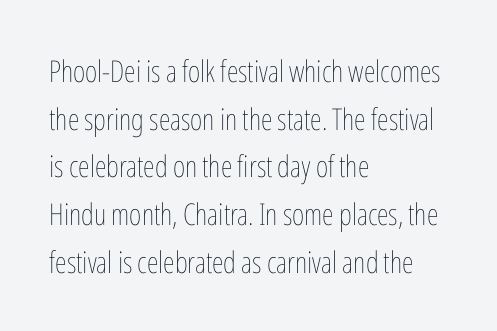
{"italic": "no", "bold": "no", "weight": "thin", "width": "condensed", "stroke_contrast": "low", "x_height": "medium", "monospaced": "no", "underline": "no", "align": "left", "line_spacing": "normal", "line_spacing_ratio": 1.59, "letter_spacing": "normal", "letter_spacing_em": 0.0, "glyph_px": 30}
